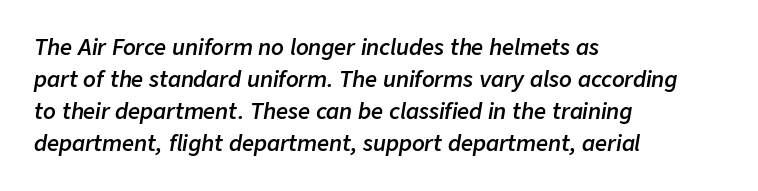
Q: Is the text bold? A: Semi-bold.
Q: Is the text italic (slanted)? A: Yes, it leans right by about 9 degrees.
Q: Is the text underlined? A: No.
Q: How is the paragraph aligned? A: Left-aligned.
Q: Is the spacing between letters normal or unusually wide? A: Normal.
Q: Is the spacing between lines tight, normal or loose? A: Normal.
